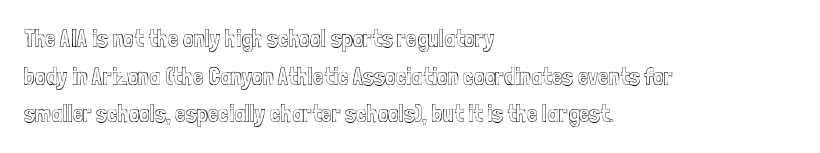
Q: Is the text italic (slanted)? A: No, it is upright.
Q: Is the text underlined? A: No.
Q: How is the paragraph aligned? A: Left-aligned.
Q: Is the spacing between letters normal or unusually wide? A: Normal.
Q: Is the spacing between lines tight, normal or loose? A: Normal.
